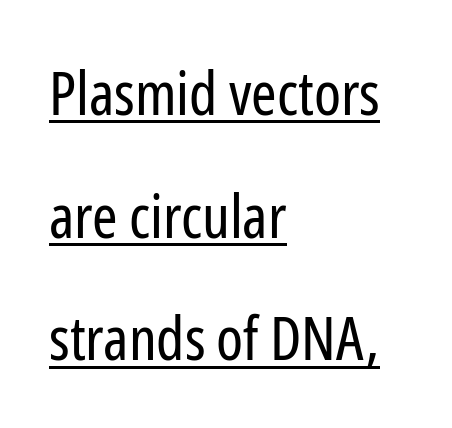
Characters remain perfectly vertical along every line. Is this a fixed-width face? No — the glyphs have proportional, varying widths. Like a heading marked for emphasis, these lines bear an underscore. A sans-serif font was chosen for this passage. The characters are drawn with everyday or finer stroke widths. Each word holds together tightly as a unit, with standard inter-letter gaps.
